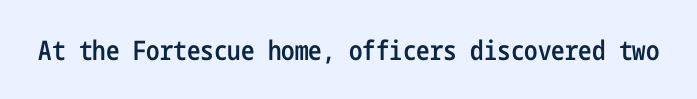
Honestly, the letter spacing is just normal — you wouldn't notice it. Only glyphs here, with clear space below each row. The typography opts for an upright posture over an oblique one. Set as a demibold, roughly 600 on the weight scale.
